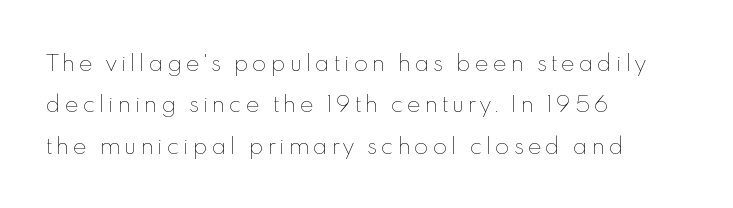
Q: Is the text bold? A: No.
Q: Is the text italic (slanted)? A: No, it is upright.
Q: Is the text underlined? A: No.
Q: How is the paragraph aligned? A: Left-aligned.
Q: Is the spacing between lines tight, normal or loose? A: Loose.
